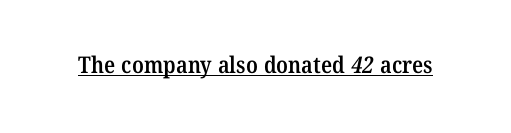
The passage shown has conventional tracking throughout. The passage shown is semibold, sitting just below true bold. Decoration check: the copy is underlined.
